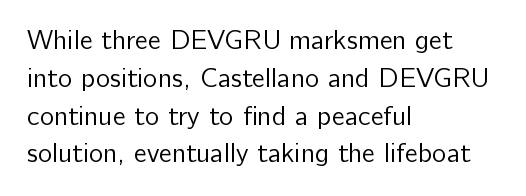
The image shows 27 px text type, upright; set left-aligned, normal line spacing (1.4x), normal letter spacing, not underlined.
